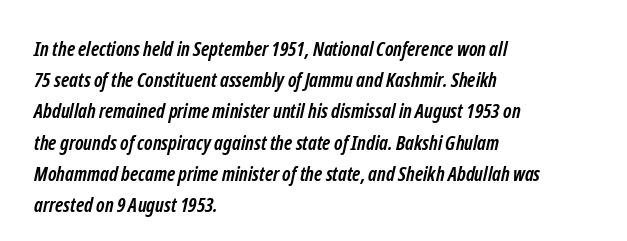
{"bold": "yes", "underline": "no", "align": "left", "line_spacing": "normal", "line_spacing_ratio": 1.56, "letter_spacing": "normal", "letter_spacing_em": 0.0, "glyph_px": 20}
